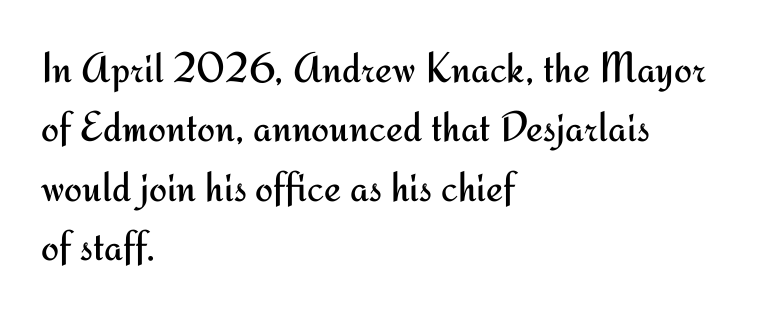
The passage shown is not underscored anywhere. This reads as an unemphasized weight, regular at the heaviest. The rows are spaced the way most documents space them. The letters stand upright; this is a roman face.
